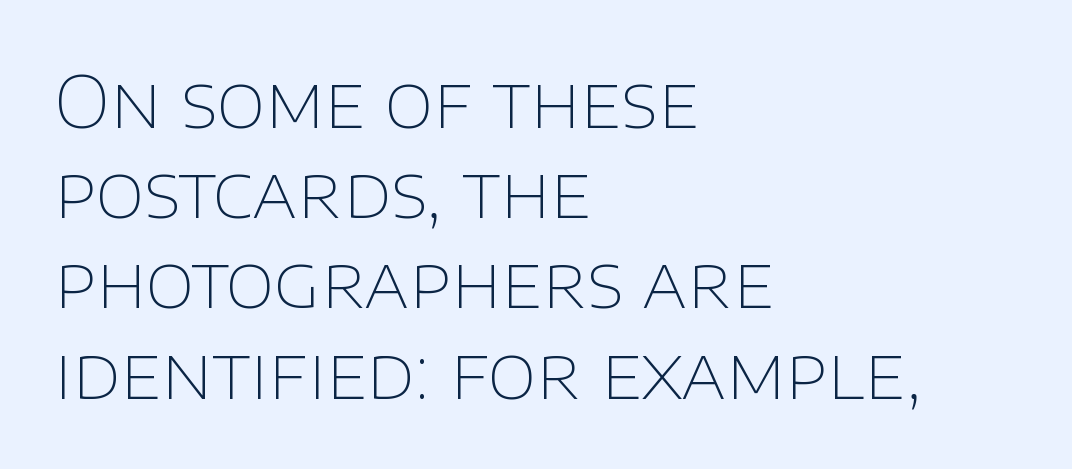
{"serif": "no", "italic": "no", "bold": "no", "weight": "thin", "width": "normal", "stroke_contrast": "low", "x_height": "large", "monospaced": "no", "underline": "no", "align": "left", "line_spacing": "normal", "line_spacing_ratio": 1.27, "letter_spacing": "normal", "letter_spacing_em": 0.0, "glyph_px": 71}
